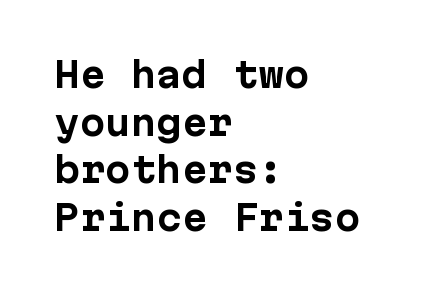
Caption: multi-line text, flush left, ragged right. Any mark beneath the type? The region is blank. This rendering leaves character spacing at its baseline value. The text was rendered using a sans face with plain stroke endings. Look at the stroke-to-counter ratio: heavy, a bold.
